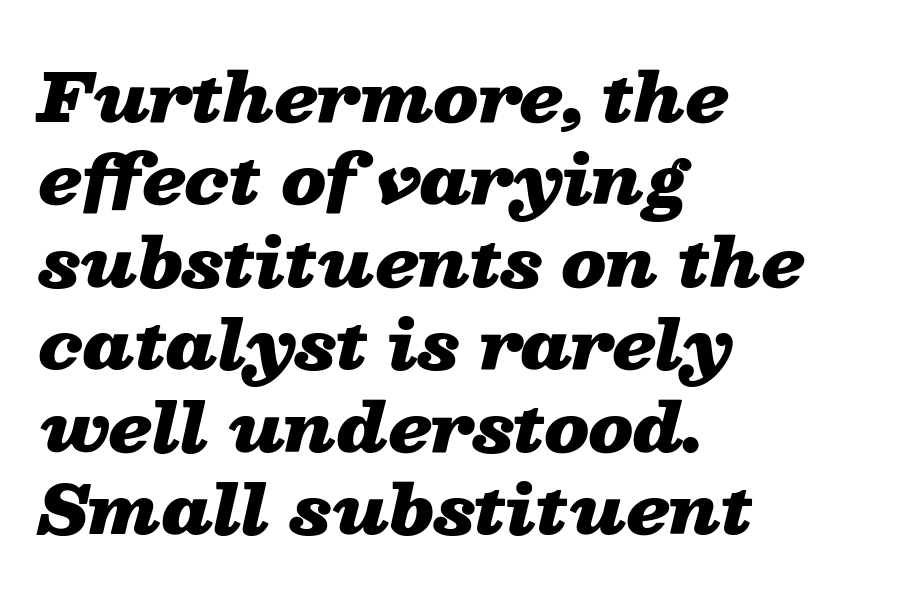
Q: Is the text bold? A: Yes.
Q: Is the text italic (slanted)? A: Yes, it leans right by about 13 degrees.
Q: Is the text underlined? A: No.
Q: How is the paragraph aligned? A: Left-aligned.
Q: Is the spacing between letters normal or unusually wide? A: Normal.
Q: Is the spacing between lines tight, normal or loose? A: Normal.
Q: Width (condensed, normal, or wide)? A: Wide.
Q: Stroke contrast? A: Low.
Q: x-height? A: Medium.
Q: Monospaced? A: No.
